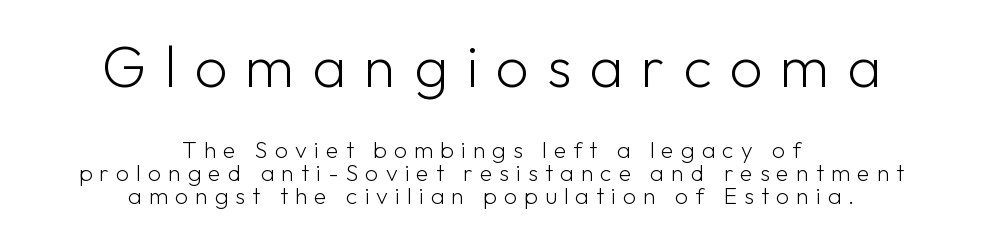
Larger block? The one above; the one below is distinctly smaller. In terms of posture, this sample is upright. Honestly, the rows look squashed on top of each other. Looks like regular typesetting: each glyph gets only the width it needs. The zone under the glyphs is completely vacant. Serif or sans? Sans — the stroke terminals are bare.
